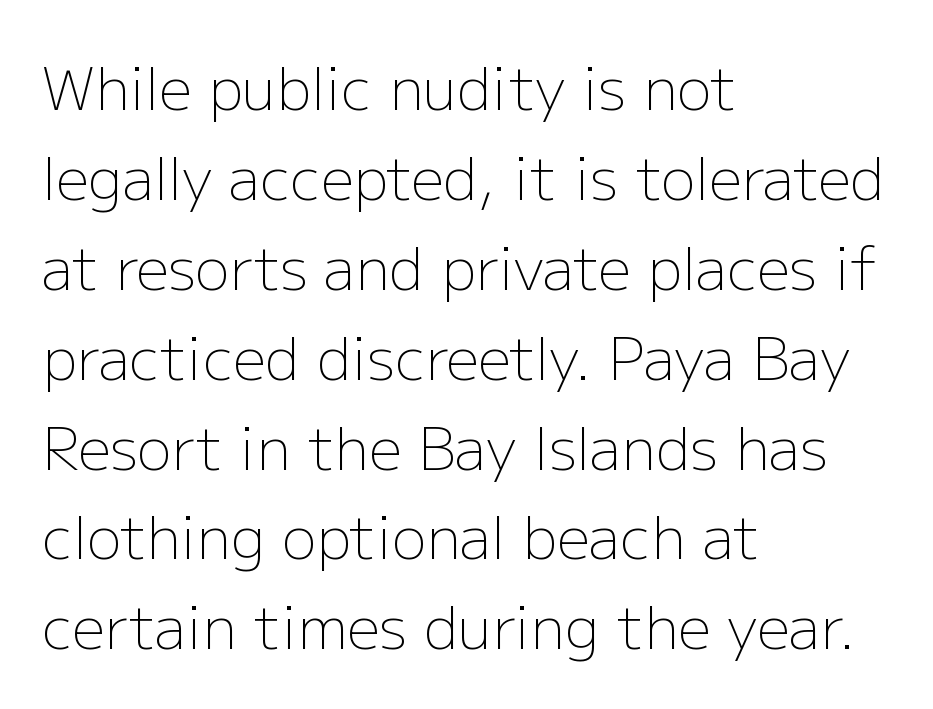
Q: Is the text bold? A: No.
Q: Is the text italic (slanted)? A: No, it is upright.
Q: Is the typeface a serif or a sans-serif typeface? A: Sans-serif.
Q: Is the text underlined? A: No.
Q: How is the paragraph aligned? A: Left-aligned.
Q: Is the spacing between letters normal or unusually wide? A: Normal.
Q: Is the spacing between lines tight, normal or loose? A: Normal.
Q: Width (condensed, normal, or wide)? A: Normal.
Q: Stroke contrast? A: Low.
Q: x-height? A: Medium.
Q: Monospaced? A: No.
